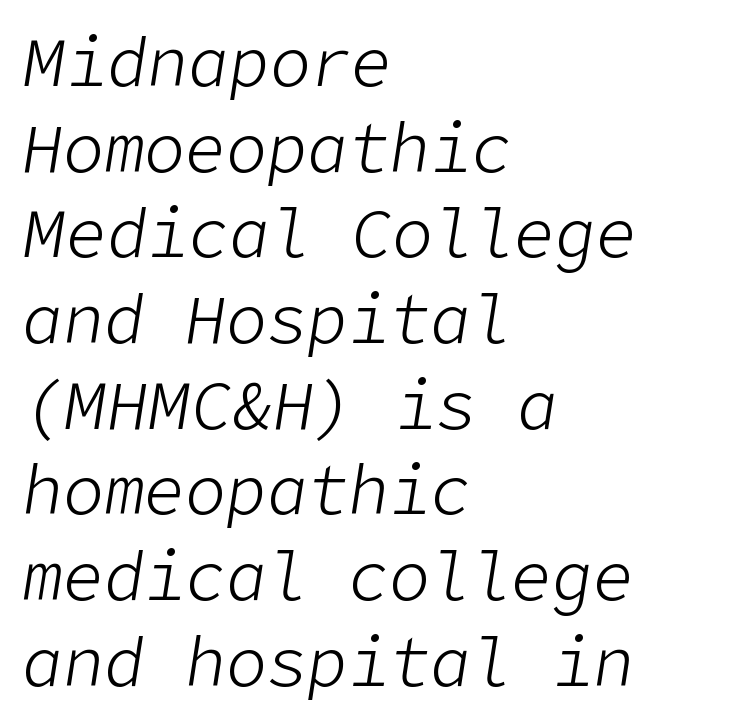
Normally led — the rows are evenly, conventionally spaced. The typeface has the unassuming heft of standard copy or less. A bare baseline throughout the passage. The letters are slanted; this is an italic face. Standard letterfit; no display-style spreading of the glyphs. Every row of glyphs begins at an identical x-position on the left.
